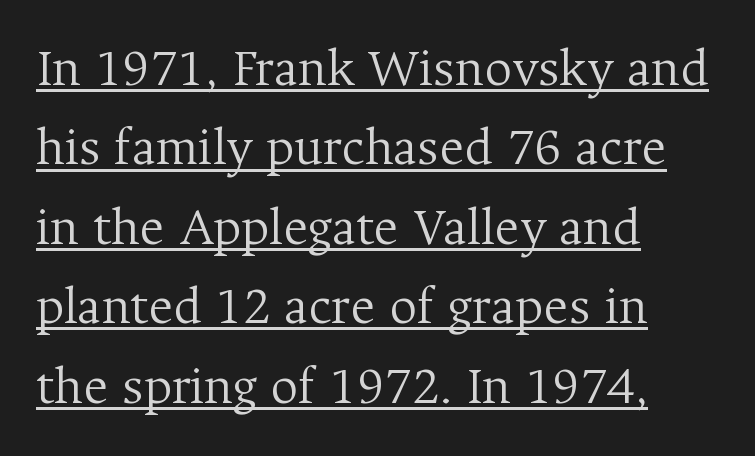
The image shows 54 px light serif type, upright; set left-aligned, normal line spacing (1.47x), normal letter spacing, underlined; medium stroke contrast and a medium x-height.
